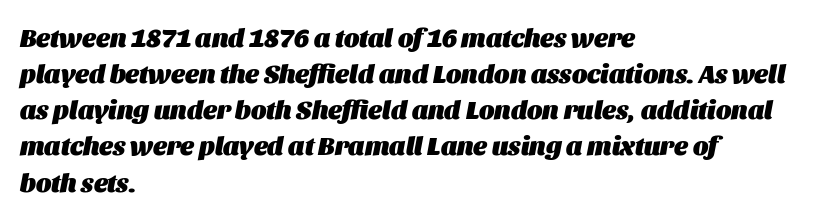
The tracking reads as untouched default to a designer's eye. Is the type bold? Yes — the strokes are clearly thick and heavy. The space beneath each line is pristine and unruled. Notice how the stems are inclined rather than vertical — that's the hallmark of italics.
